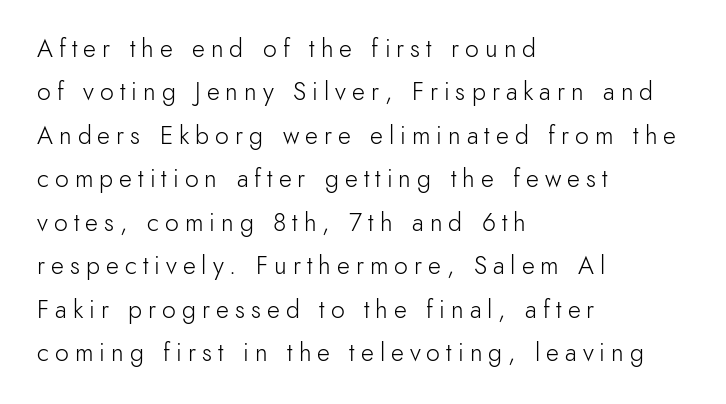
{"italic": "no", "bold": "no", "underline": "no", "align": "left", "line_spacing_ratio": 1.74, "letter_spacing": "wide", "letter_spacing_em": 0.24, "glyph_px": 25}
